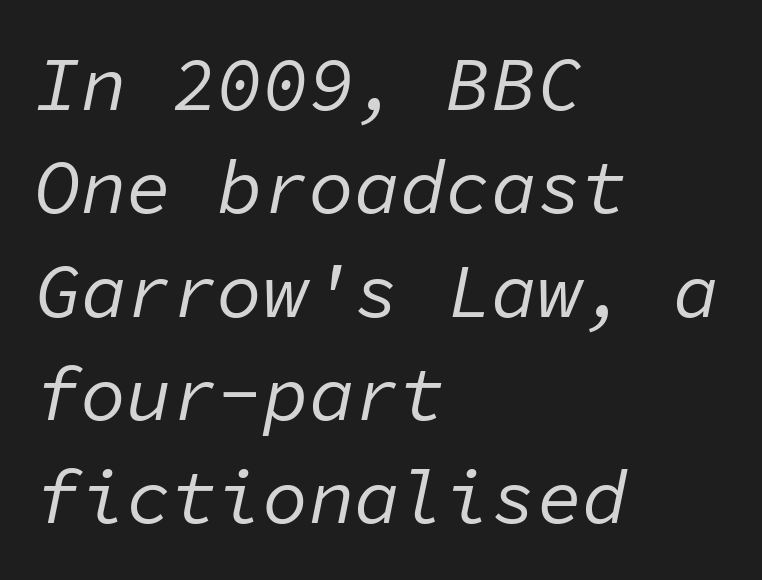
The image shows 76 px regular-weight type, italic (leaning right), monospaced; set left-aligned, normal line spacing (1.36x), normal letter spacing, not underlined; low stroke contrast and a medium x-height.
